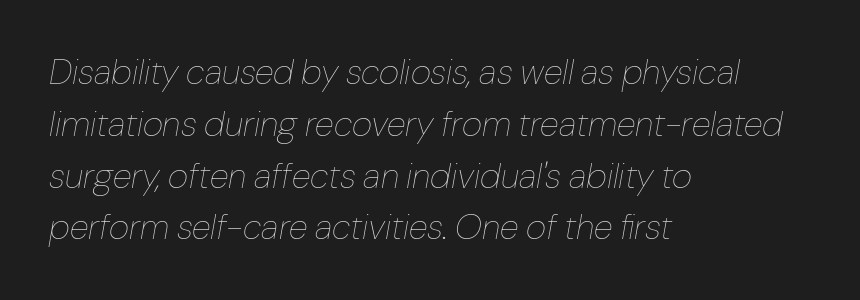
{"italic": "yes", "lean": "right", "slant_degrees": 10, "bold": "no", "weight": "thin", "width": "normal", "stroke_contrast": "low", "x_height": "medium", "monospaced": "no", "underline": "no", "align": "left", "line_spacing": "normal", "line_spacing_ratio": 1.48, "letter_spacing": "normal", "letter_spacing_em": 0.0, "glyph_px": 35}
